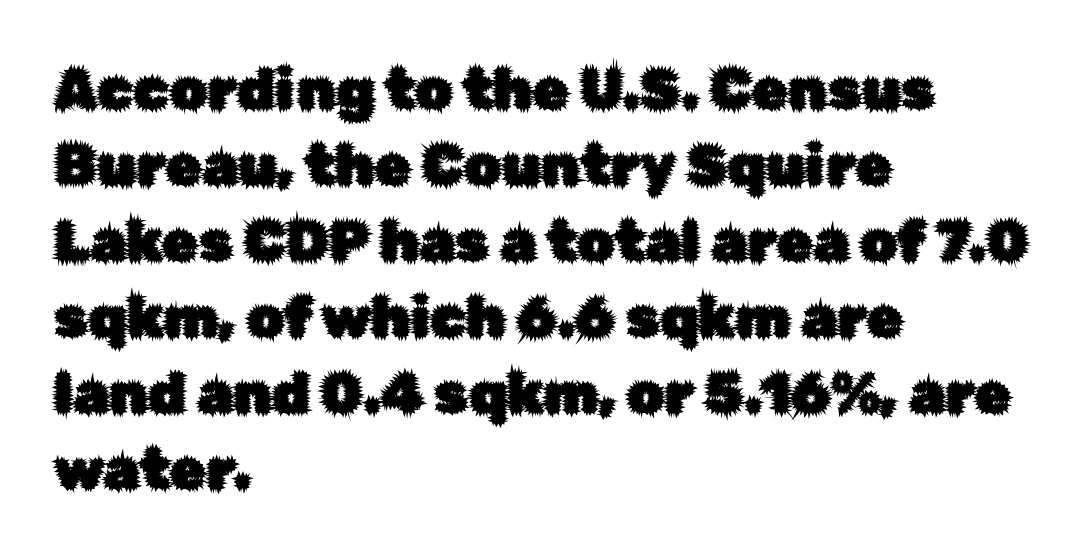
Q: Is the text italic (slanted)? A: No, it is upright.
Q: Is the typeface a serif or a sans-serif typeface? A: Sans-serif.
Q: Is the text underlined? A: No.
Q: How is the paragraph aligned? A: Left-aligned.
Q: Is the spacing between letters normal or unusually wide? A: Normal.
Q: Is the spacing between lines tight, normal or loose? A: Normal.
Q: Width (condensed, normal, or wide)? A: Normal.
Q: Stroke contrast? A: Low.
Q: x-height? A: Medium.
Q: Monospaced? A: No.
